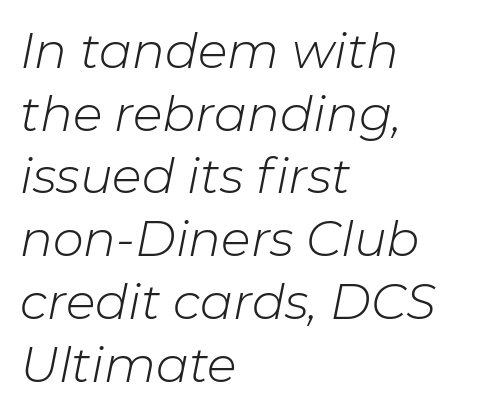
The image shows 49 px light type, italic (leaning right); set left-aligned, normal line spacing (1.28x), normal letter spacing, not underlined; low stroke contrast and a medium x-height.
